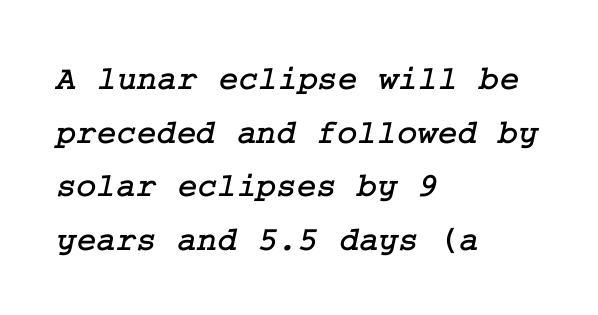
The letters carry serifs — small finishing strokes at the ends of their stems. A classic flush-left, rag-right setting is used for this passage. If you measured baseline to baseline, you'd find a middling distance. The tracking reads as untouched default to a designer's eye.
